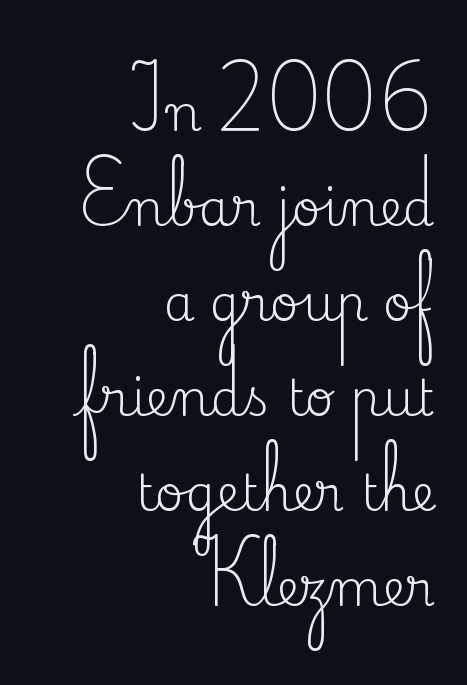
The image shows 50 px regular-weight serif type, upright; set right-aligned, loose line spacing (1.9x), normal letter spacing, not underlined; medium stroke contrast and a small x-height.
